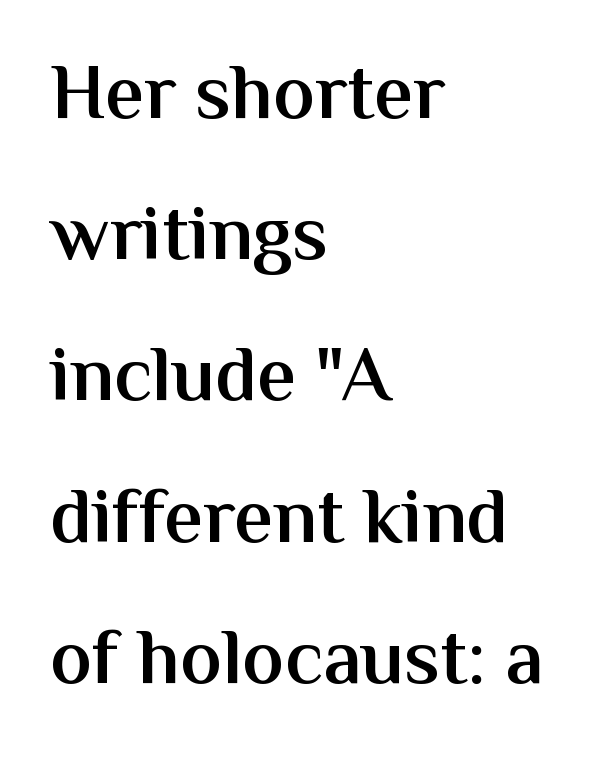
Q: Is the text bold? A: Semi-bold.
Q: Is the text italic (slanted)? A: No, it is upright.
Q: Is the typeface a serif or a sans-serif typeface? A: Sans-serif.
Q: Is the text underlined? A: No.
Q: How is the paragraph aligned? A: Left-aligned.
Q: Is the spacing between letters normal or unusually wide? A: Normal.
Q: Width (condensed, normal, or wide)? A: Normal.
Q: Stroke contrast? A: Medium.
Q: x-height? A: Medium.
Q: Monospaced? A: No.
